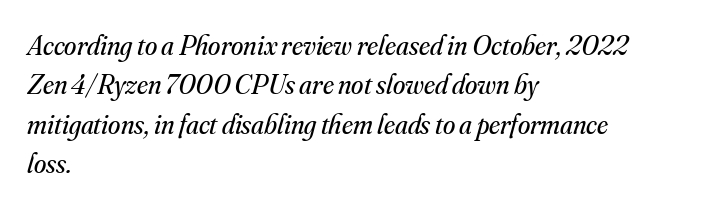
Honestly, there is no underline to notice here at all. The type family on display is of the serif kind. The lines in this sample share a left origin and differ only in where they stop. This sample uses an oblique cut, with every glyph tilted off the vertical. Each letter keeps its own natural width here, so spacing adapts to shape.
